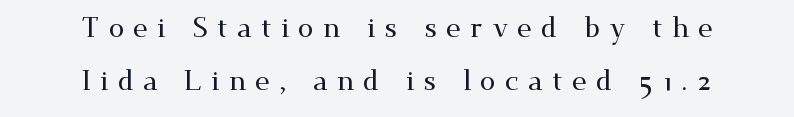
{"serif": "yes", "italic": "no", "width": "wide", "stroke_contrast": "medium", "x_height": "small", "monospaced": "no", "underline": "no", "align": "center", "line_spacing": "loose", "line_spacing_ratio": 1.91, "letter_spacing": "wide", "letter_spacing_em": 0.33, "glyph_px": 28}
